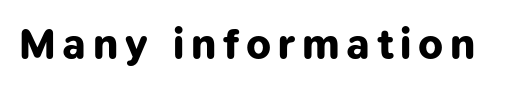
{"serif": "no", "bold": "yes", "weight": "bold", "width": "normal", "stroke_contrast": "low", "x_height": "medium", "monospaced": "no", "underline": "no", "glyph_px": 42}
